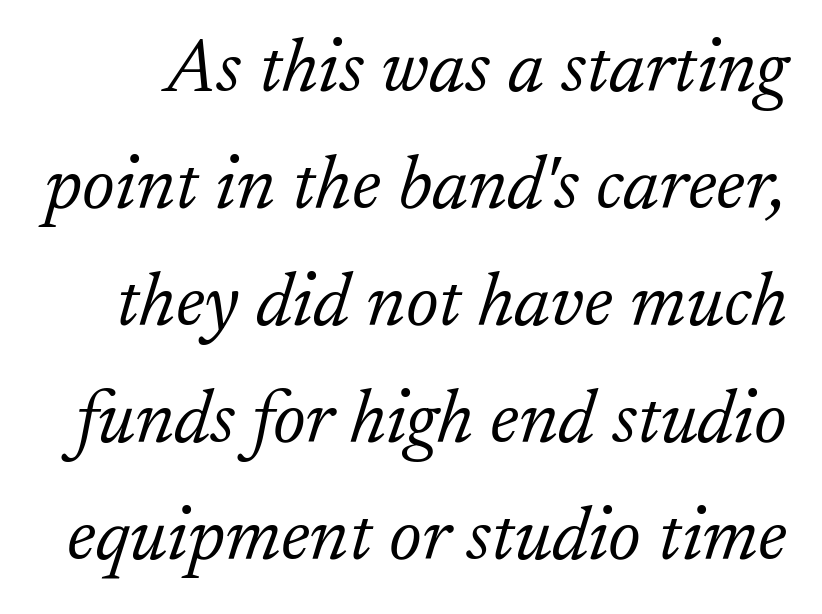
Q: Is the text bold? A: No.
Q: Is the text italic (slanted)? A: Yes, it leans right by about 17 degrees.
Q: Is the typeface a serif or a sans-serif typeface? A: Serif.
Q: Is the text underlined? A: No.
Q: Is the spacing between letters normal or unusually wide? A: Normal.
Q: Is the spacing between lines tight, normal or loose? A: Normal.
Q: Width (condensed, normal, or wide)? A: Normal.
Q: Stroke contrast? A: Low.
Q: x-height? A: Small.
Q: Monospaced? A: No.
